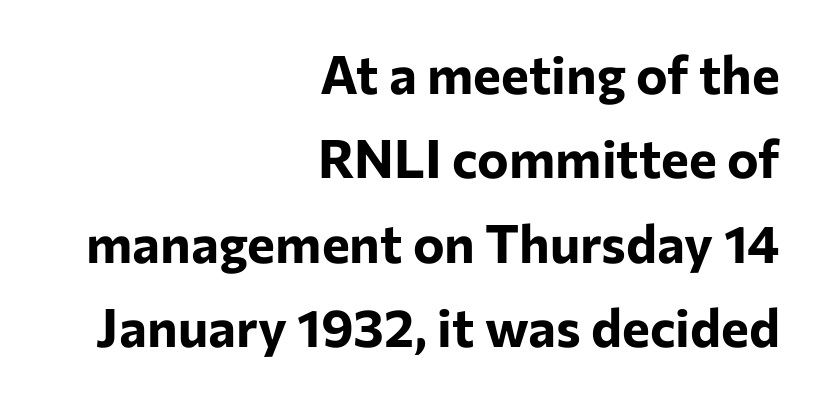
The image shows 53 px bold sans-serif type, upright; set right-aligned, normal line spacing (1.59x), normal letter spacing, not underlined; low stroke contrast and a medium x-height.
